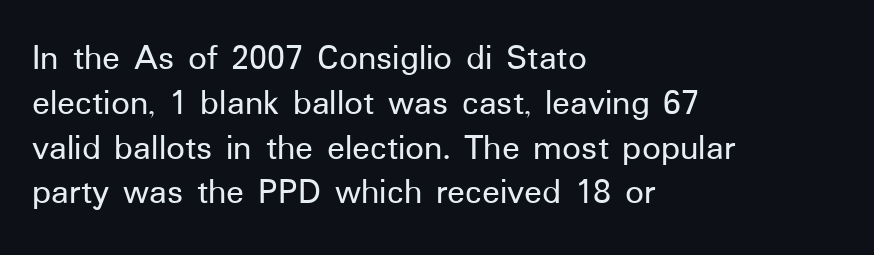
The image shows 37 px sans-serif type, upright; set left-aligned, line spacing 1.21x, normal letter spacing, not underlined; low stroke contrast and a medium x-height.
